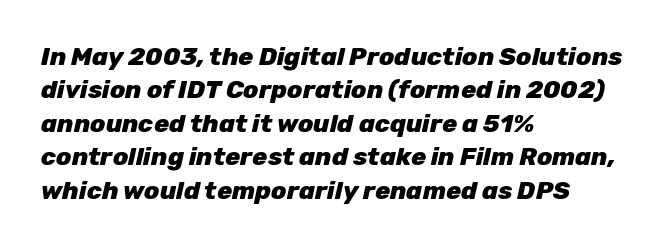
Q: Is the text bold? A: Yes.
Q: Is the text italic (slanted)? A: Yes, it leans right by about 12 degrees.
Q: Is the text underlined? A: No.
Q: How is the paragraph aligned? A: Left-aligned.
Q: Is the spacing between letters normal or unusually wide? A: Normal.
Q: Is the spacing between lines tight, normal or loose? A: Normal.
